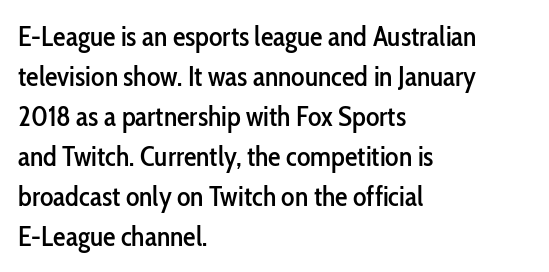
Each row of text sits above clean, open space. Interline gaps are of average width in this sample. Classification — sans serif. The face used here is rendered with its standard letterfit.
